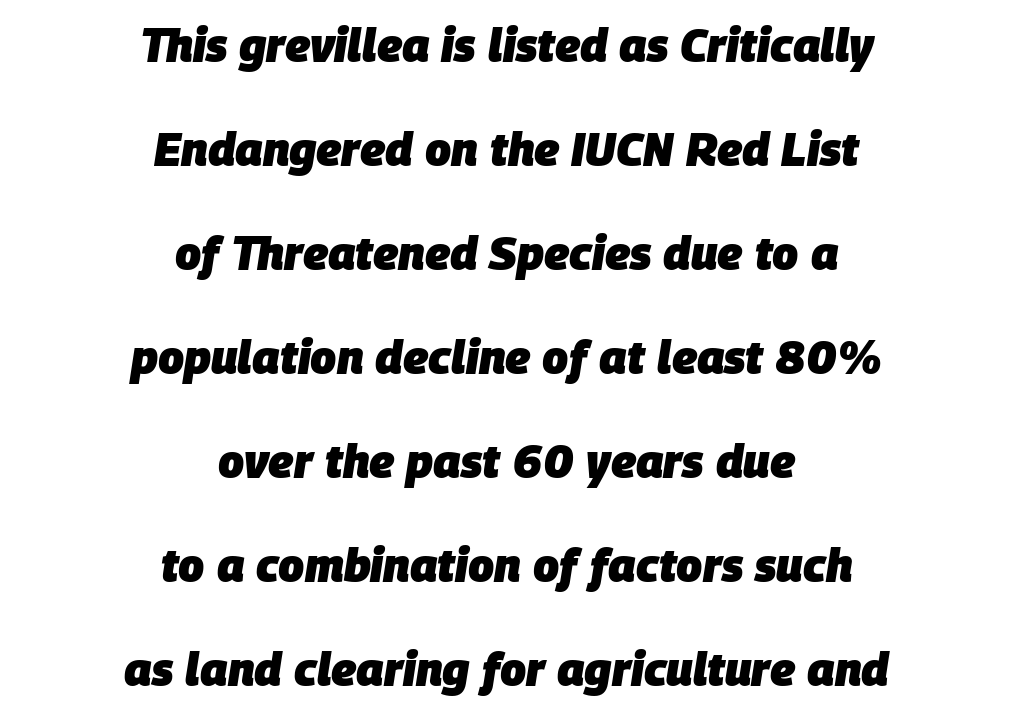
In terms of weight, the rendering is a true, heavy bold. The type is set solid horizontally, with unmodified tracking. The letters are slanted; this is an italic face. Plain, unruled lines of type. Is this a fixed-width face? No — the glyphs have proportional, varying widths. One glance says open: line gaps are wider than usual.
